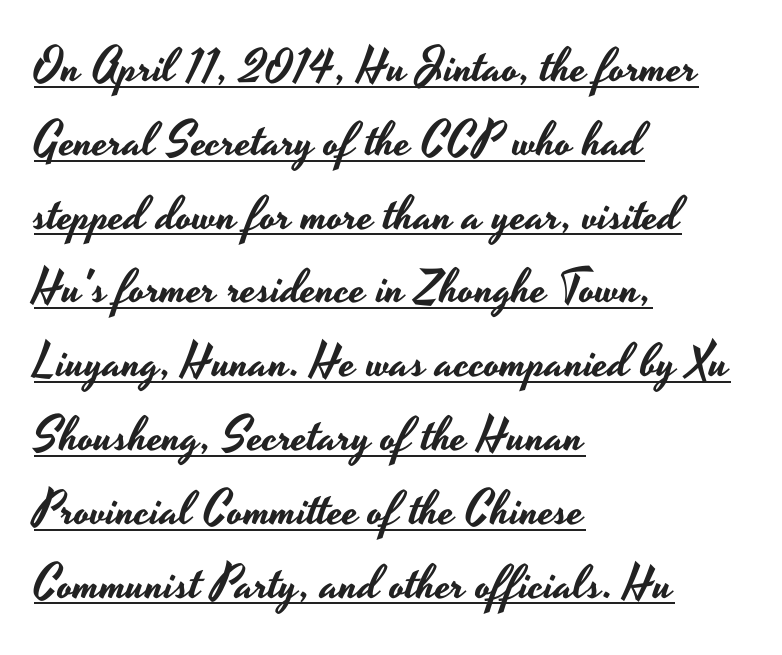
Q: Is the text italic (slanted)? A: Yes.
Q: Is the typeface a serif or a sans-serif typeface? A: Sans-serif.
Q: Is the text underlined? A: Yes.
Q: How is the paragraph aligned? A: Left-aligned.
Q: Is the spacing between letters normal or unusually wide? A: Normal.
Q: Is the spacing between lines tight, normal or loose? A: Normal.
Q: Width (condensed, normal, or wide)? A: Wide.
Q: Stroke contrast? A: Low.
Q: x-height? A: Small.
Q: Monospaced? A: No.
